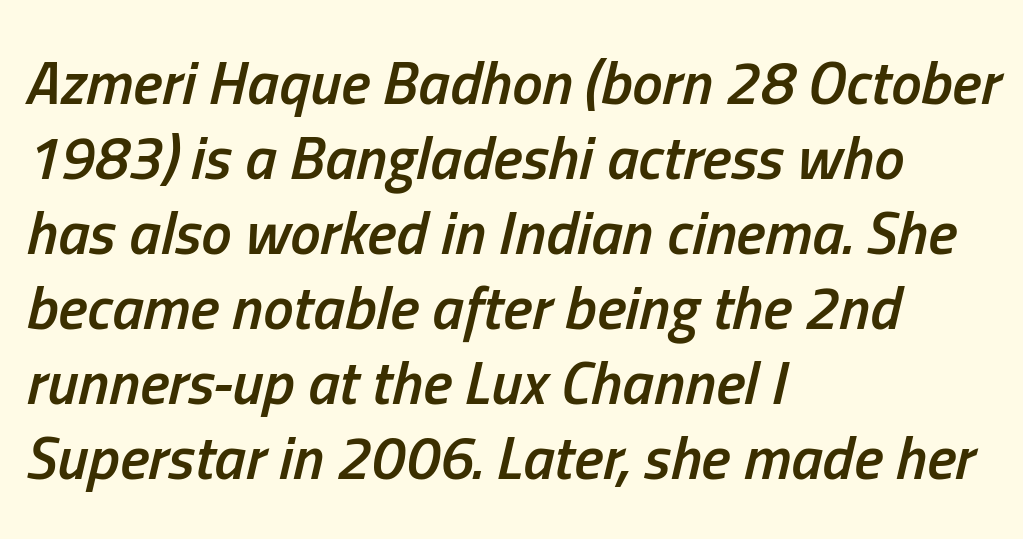
Q: Is the text bold? A: Semi-bold.
Q: Is the text italic (slanted)? A: Yes, it leans right by about 13 degrees.
Q: Is the text underlined? A: No.
Q: How is the paragraph aligned? A: Left-aligned.
Q: Is the spacing between letters normal or unusually wide? A: Normal.
Q: Width (condensed, normal, or wide)? A: Condensed.
Q: Stroke contrast? A: Low.
Q: x-height? A: Medium.
Q: Monospaced? A: No.
